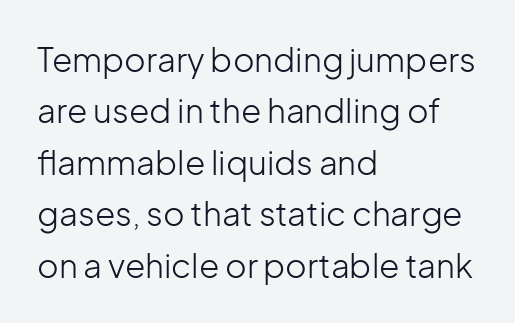
The image shows 33 px light sans-serif type, upright; set left-aligned, normal line spacing (1.56x), normal letter spacing, not underlined; low stroke contrast and a medium x-height.
